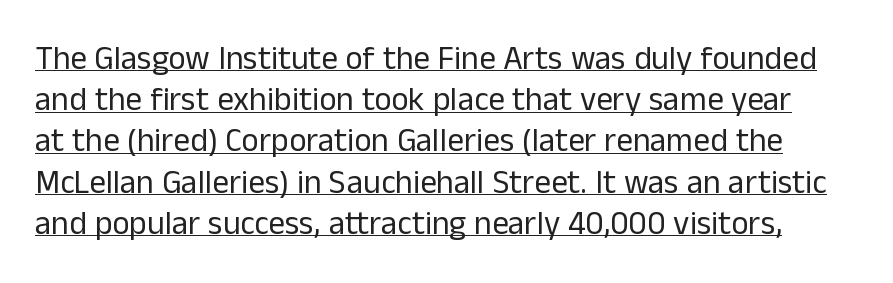
Every word sits above its own underline. The axis of the letterforms is exactly vertical. Regular leading. Weight: not bold — regular or lighter.
